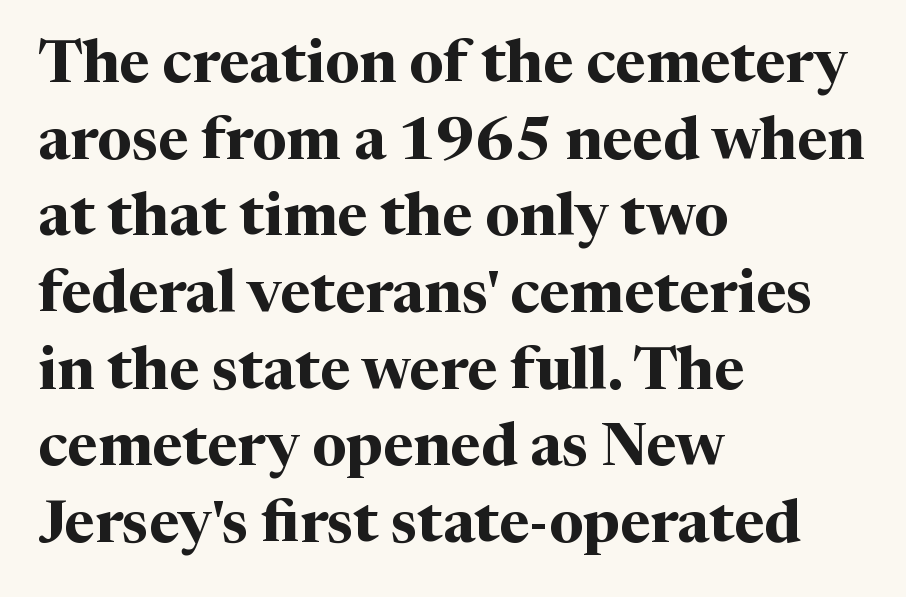
In terms of letterform style, serifs are clearly present. Leftover space on each line is placed entirely after the last word. Posture: upright roman. The passage shown is not underscored anywhere.
